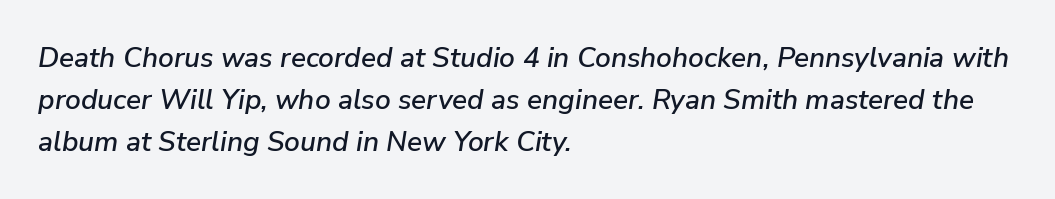
Q: Is the text italic (slanted)? A: Yes, it leans right by about 9 degrees.
Q: Is the text underlined? A: No.
Q: How is the paragraph aligned? A: Left-aligned.
Q: Is the spacing between letters normal or unusually wide? A: Normal.
Q: Is the spacing between lines tight, normal or loose? A: Normal.
Q: Width (condensed, normal, or wide)? A: Normal.
Q: Stroke contrast? A: Low.
Q: x-height? A: Medium.
Q: Monospaced? A: No.
